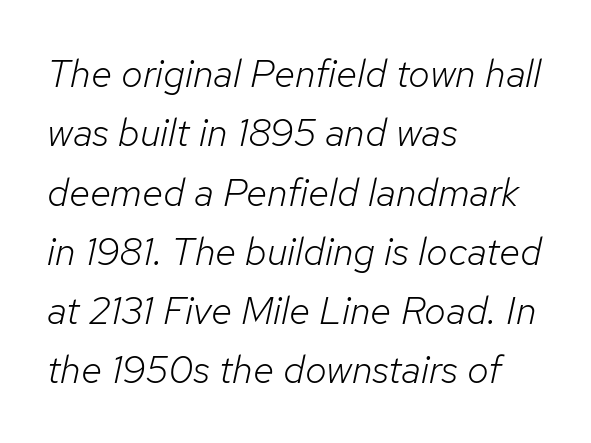
Just letters on the line, the space beneath them empty. Is the stroke heavy? The answer is a plain regular-or-lighter. The face used here has a pronounced slope to its letters. Students, observe: this is what conventionally led text looks like. Think of a printed novel: that variable character pitch is what you see here.
